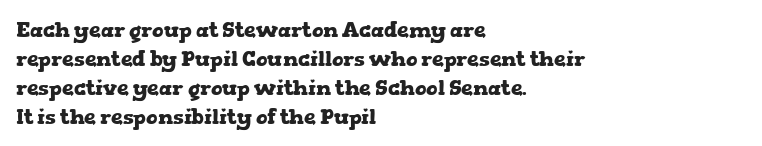
Q: Is the text bold? A: Yes.
Q: Is the text italic (slanted)? A: No, it is upright.
Q: Is the text underlined? A: No.
Q: How is the paragraph aligned? A: Left-aligned.
Q: Is the spacing between letters normal or unusually wide? A: Normal.
Q: Is the spacing between lines tight, normal or loose? A: Normal.
